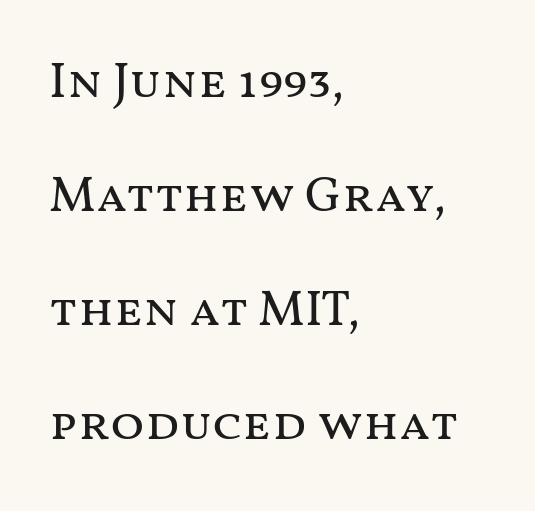
Q: Is the text bold? A: No.
Q: Is the text italic (slanted)? A: No, it is upright.
Q: Is the text underlined? A: No.
Q: How is the paragraph aligned? A: Left-aligned.
Q: Is the spacing between letters normal or unusually wide? A: Normal.
Q: Is the spacing between lines tight, normal or loose? A: Loose.
Q: Width (condensed, normal, or wide)? A: Wide.
Q: Stroke contrast? A: Medium.
Q: x-height? A: Medium.
Q: Monospaced? A: No.
